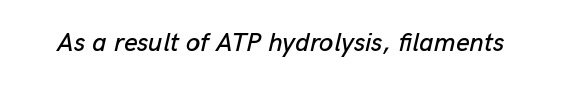
Q: Is the text italic (slanted)? A: Yes, it leans right by about 13 degrees.
Q: Is the text underlined? A: No.
Q: Is the spacing between letters normal or unusually wide? A: Normal.
